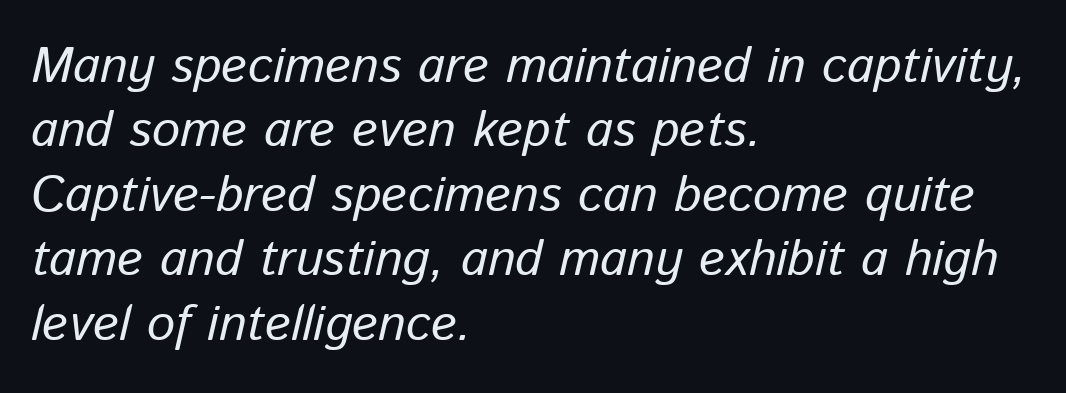
{"italic": "yes", "lean": "right", "slant_degrees": 13, "width": "normal", "stroke_contrast": "low", "x_height": "medium", "monospaced": "no", "underline": "no", "align": "left", "line_spacing": "normal", "line_spacing_ratio": 1.29, "letter_spacing": "normal", "letter_spacing_em": 0.0, "glyph_px": 50}
